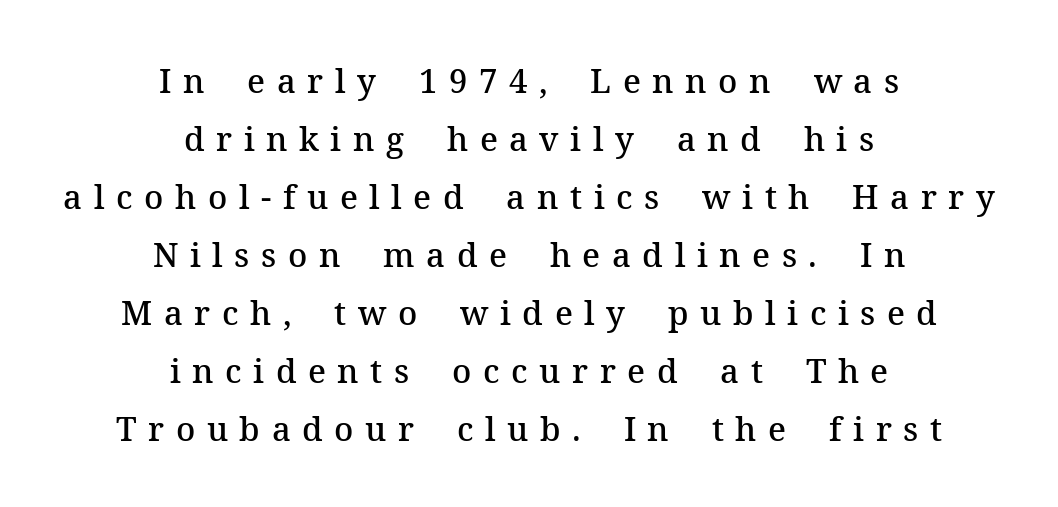
The image shows 33 px semibold serif type, upright; set centered, line spacing 1.76x, unusually wide letter spacing (+0.35 em), not underlined; medium stroke contrast and a medium x-height.
